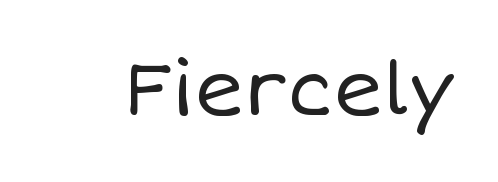
{"italic": "no", "bold": "no", "weight": "regular", "width": "normal", "stroke_contrast": "low", "x_height": "large", "monospaced": "no", "underline": "no", "letter_spacing": "normal", "letter_spacing_em": 0.0, "glyph_px": 76}
